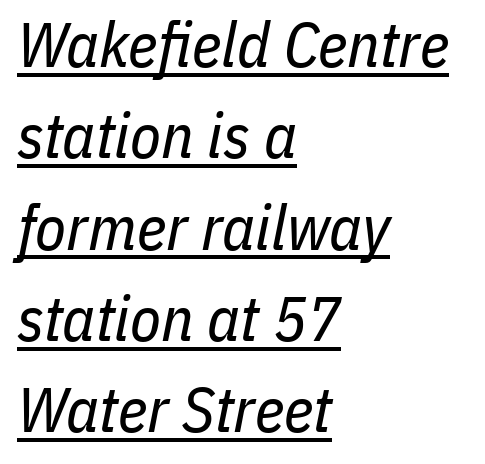
{"italic": "yes", "lean": "right", "slant_degrees": 11, "bold": "no", "weight": "regular", "width": "condensed", "stroke_contrast": "low", "x_height": "medium", "monospaced": "no", "underline": "yes", "align": "left", "line_spacing": "normal", "line_spacing_ratio": 1.45, "letter_spacing": "normal", "letter_spacing_em": 0.0, "glyph_px": 63}
